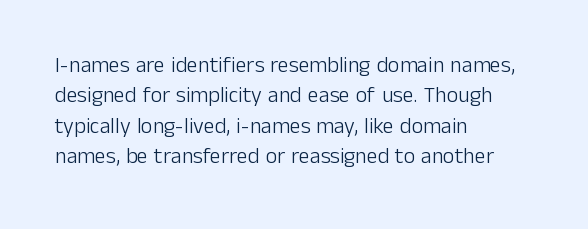
Q: Is the text bold? A: No.
Q: Is the text italic (slanted)? A: No, it is upright.
Q: Is the text underlined? A: No.
Q: How is the paragraph aligned? A: Left-aligned.
Q: Is the spacing between letters normal or unusually wide? A: Normal.
Q: Is the spacing between lines tight, normal or loose? A: Normal.
